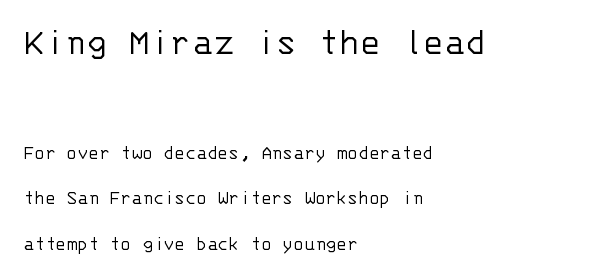
Q: Is the text bold? A: No.
Q: Is the text italic (slanted)? A: No, it is upright.
Q: Is the typeface a serif or a sans-serif typeface? A: Sans-serif.
Q: Is the text underlined? A: No.
Q: How is the paragraph aligned? A: Left-aligned.
Q: Is the spacing between letters normal or unusually wide? A: Normal.
Q: Is the spacing between lines tight, normal or loose? A: Loose.
Q: Which block of text is set in a larger size, the first (top) or the second (bottom)? A: The first (top) one.
Q: Width (condensed, normal, or wide)? A: Normal.
Q: Stroke contrast? A: Low.
Q: x-height? A: Large.
Q: Monospaced? A: Yes.
